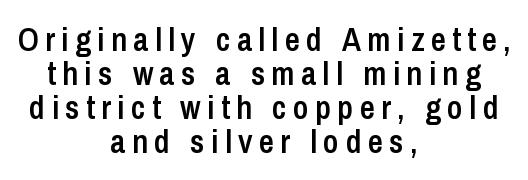
The image shows 33 px semibold, condensed sans-serif type, upright; set centered, tight line spacing (1.03x), not underlined; low stroke contrast and a medium x-height.
